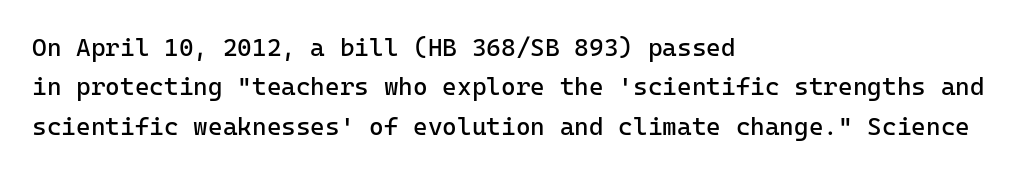
The image shows 25 px text type, upright; set left-aligned, normal line spacing (1.58x), normal letter spacing, not underlined.
